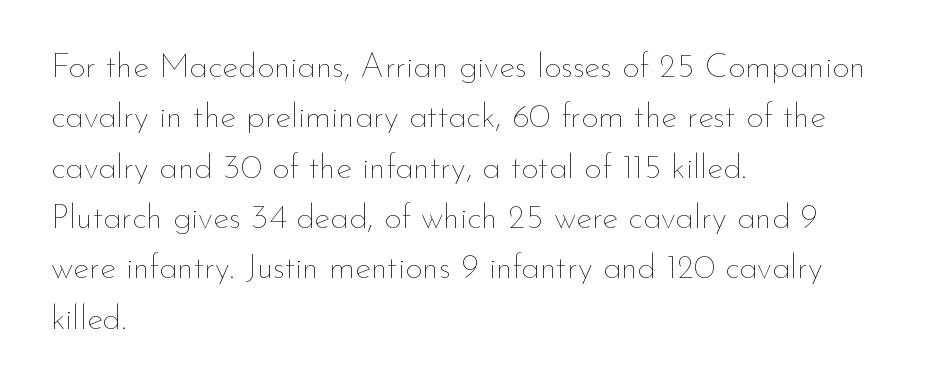
The image shows 34 px thin type, upright; set left-aligned, normal line spacing (1.48x), normal letter spacing, not underlined; low stroke contrast and a small x-height.
